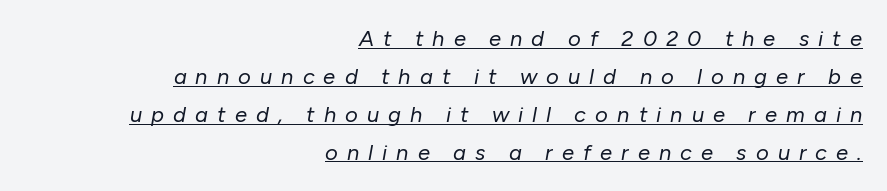
The image shows 22 px text type, italic (leaning right); set right-aligned, line spacing 1.72x, unusually wide letter spacing (+0.41 em), underlined.
